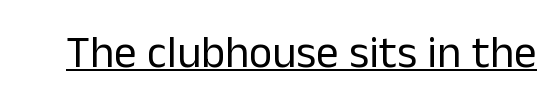
Q: Is the text bold? A: No.
Q: Is the text italic (slanted)? A: No, it is upright.
Q: Is the typeface a serif or a sans-serif typeface? A: Sans-serif.
Q: Is the text underlined? A: Yes.
Q: Is the spacing between letters normal or unusually wide? A: Normal.
Q: Width (condensed, normal, or wide)? A: Normal.
Q: Stroke contrast? A: Low.
Q: x-height? A: Medium.
Q: Monospaced? A: No.
